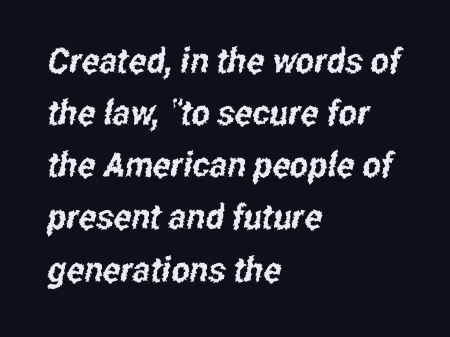
The zone under the glyphs is completely vacant. Standard letterfit; no display-style spreading of the glyphs. This sample has the flowing, uneven cadence of proportional lettering. The characters display no serif detailing; their extremities are plain. Casual observation: everything's shoved over to the left.
